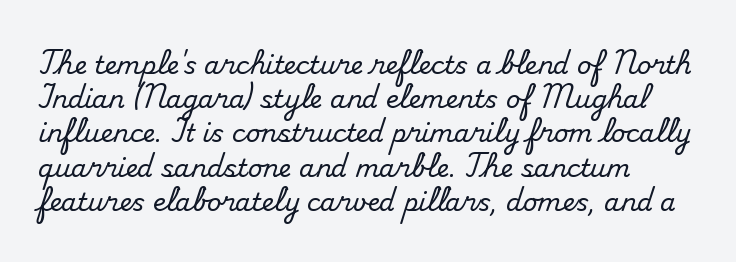
Nobody drew a line under any word here. This rendering uses left alignment, leaving the right contour irregular. Each new line begins a customary step beneath the previous one. Students, note that the glyphs here touch the page at normal intervals.
